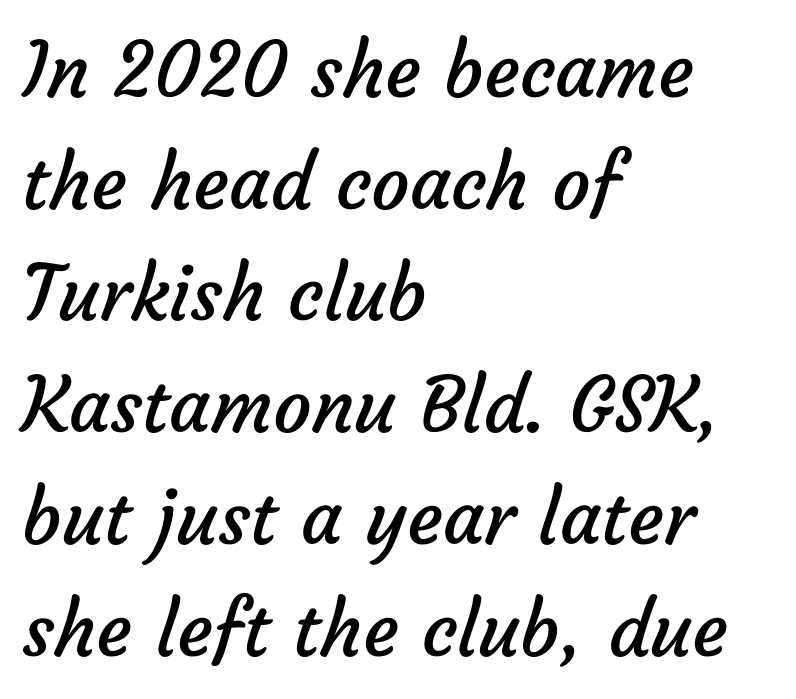
Q: Is the text bold? A: No.
Q: Is the typeface a serif or a sans-serif typeface? A: Sans-serif.
Q: Is the text underlined? A: No.
Q: How is the paragraph aligned? A: Left-aligned.
Q: Is the spacing between letters normal or unusually wide? A: Normal.
Q: Is the spacing between lines tight, normal or loose? A: Normal.
Q: Width (condensed, normal, or wide)? A: Normal.
Q: Stroke contrast? A: Low.
Q: x-height? A: Medium.
Q: Monospaced? A: No.
